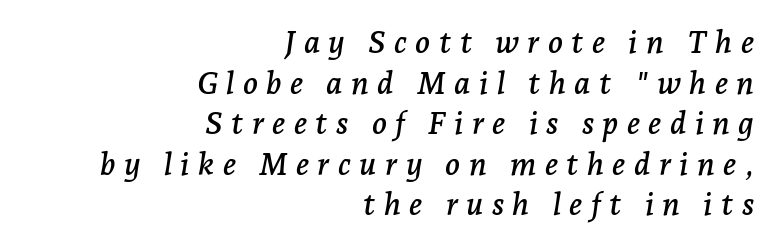
Compared with typical body copy, the letter spacing here is much looser. Leading matches the norm, producing a regular column. The text block is weighted toward the right margin, trailing off unevenly leftward. It's the slanting kind of type. Spacing verdict: proportional, widths tailored to each character.
